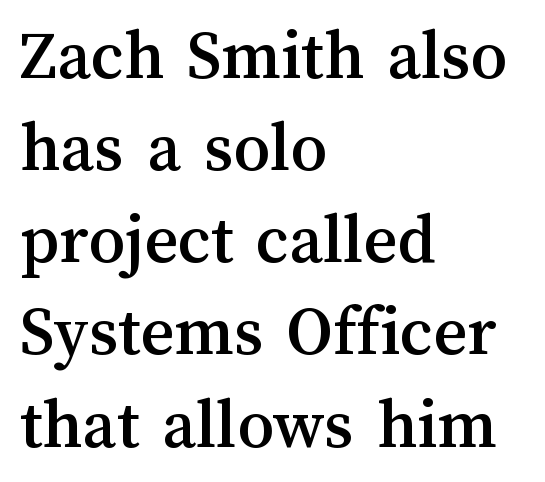
{"italic": "no", "width": "normal", "stroke_contrast": "medium", "x_height": "medium", "monospaced": "no", "underline": "no", "align": "left", "line_spacing": "normal", "line_spacing_ratio": 1.28, "letter_spacing": "normal", "letter_spacing_em": 0.0, "glyph_px": 72}
